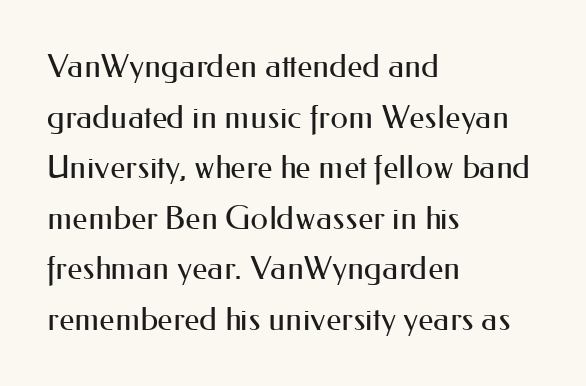
Serifs: no, the terminals of the letterforms are clean. Interline gaps are of average width in this sample. No letter is thick-stroked: the sample isn't bold. Plain, unruled lines of type. Think of a printed novel: that variable character pitch is what you see here.
